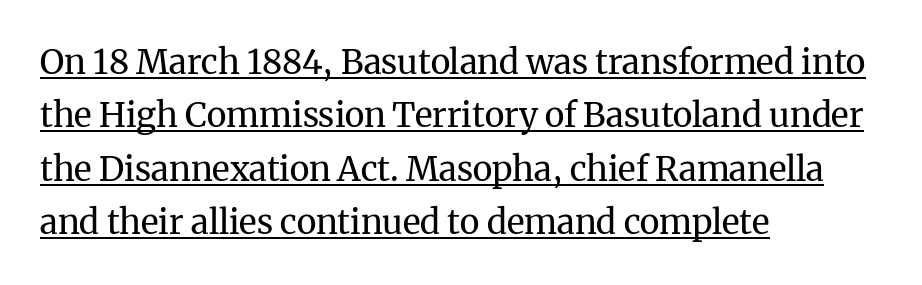
The image shows 34 px regular-weight serif type, upright; set left-aligned, normal line spacing (1.57x), normal letter spacing, underlined; medium stroke contrast and a medium x-height.
